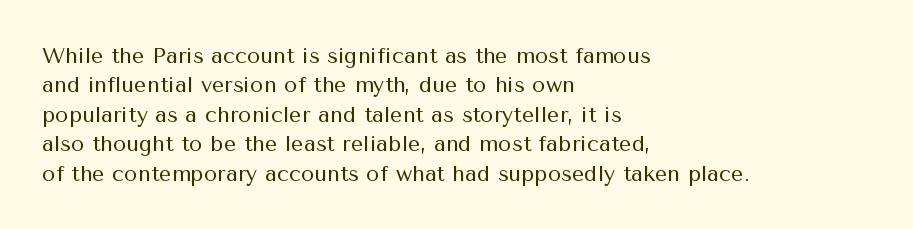
Q: Is the text bold? A: No.
Q: Is the text italic (slanted)? A: No, it is upright.
Q: Is the text underlined? A: No.
Q: How is the paragraph aligned? A: Left-aligned.
Q: Is the spacing between letters normal or unusually wide? A: Normal.
Q: Is the spacing between lines tight, normal or loose? A: Normal.
